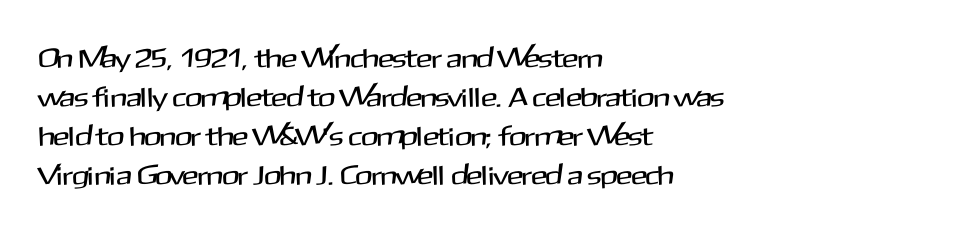
{"italic": "no", "underline": "no", "align": "left", "line_spacing": "normal", "line_spacing_ratio": 1.45, "letter_spacing": "normal", "letter_spacing_em": 0.0, "glyph_px": 27}
